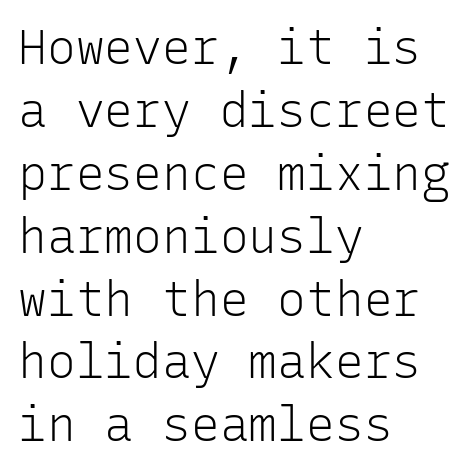
Honestly, the letter spacing is just normal — you wouldn't notice it. This is sans-serif lettering, the kind often seen on screens and signage. Rule under the text: the space is simply empty. The passage shown stacks its lines at a standard gap. Italic? Not at all — the glyphs are vertical.
